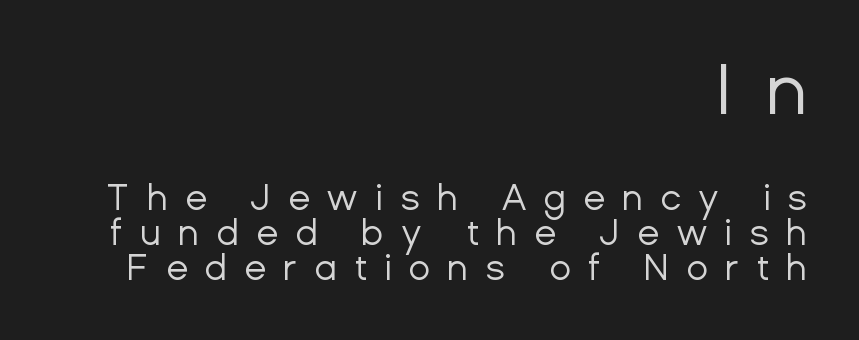
Q: Is the text bold? A: No.
Q: Is the text italic (slanted)? A: No, it is upright.
Q: Is the typeface a serif or a sans-serif typeface? A: Sans-serif.
Q: Is the text underlined? A: No.
Q: How is the paragraph aligned? A: Right-aligned.
Q: Is the spacing between letters normal or unusually wide? A: Unusually wide.
Q: Is the spacing between lines tight, normal or loose? A: Tight.
Q: Which block of text is set in a larger size, the first (top) or the second (bottom)? A: The first (top) one.
Q: Width (condensed, normal, or wide)? A: Normal.
Q: Stroke contrast? A: Low.
Q: x-height? A: Medium.
Q: Monospaced? A: No.
